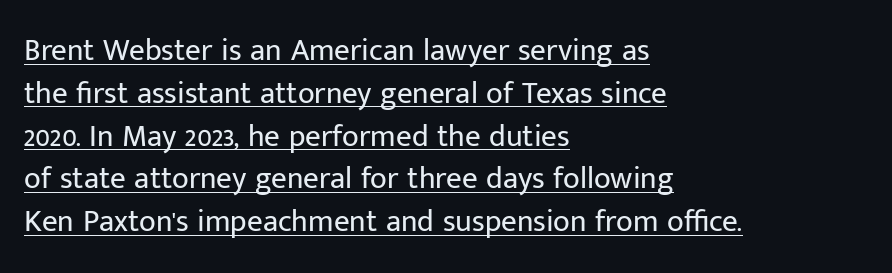
The image shows 31 px regular-weight sans-serif type, upright; set left-aligned, normal line spacing (1.38x), normal letter spacing, underlined; low stroke contrast and a medium x-height.
